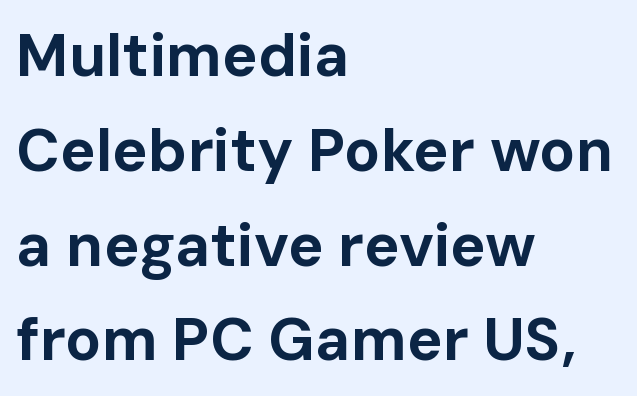
The image shows 60 px bold sans-serif type, upright; set left-aligned, normal line spacing (1.58x), normal letter spacing, not underlined; low stroke contrast and a medium x-height.
